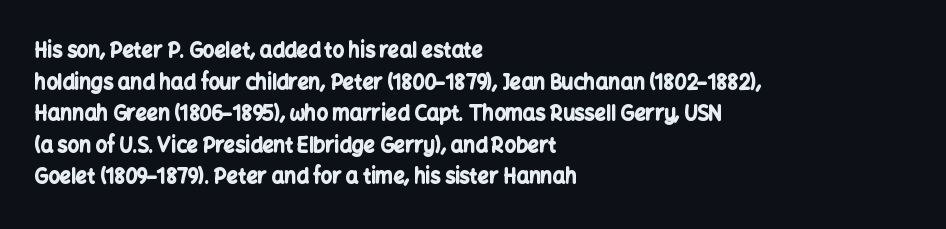
{"italic": "no", "bold": "yes", "underline": "no", "align": "left", "line_spacing": "normal", "line_spacing_ratio": 1.58, "letter_spacing": "normal", "letter_spacing_em": 0.0, "glyph_px": 20}
